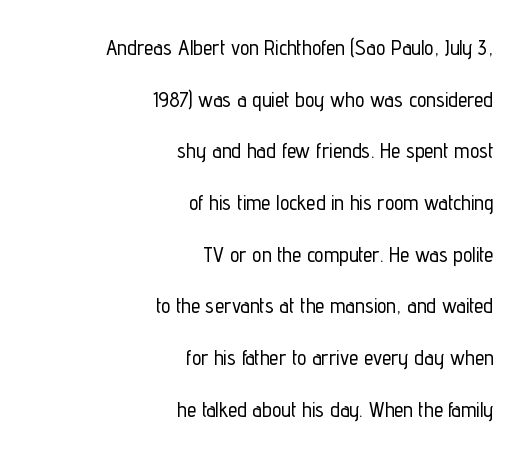
{"italic": "no", "underline": "no", "align": "right", "line_spacing": "loose", "line_spacing_ratio": 2.46, "letter_spacing": "normal", "letter_spacing_em": 0.0, "glyph_px": 21}
